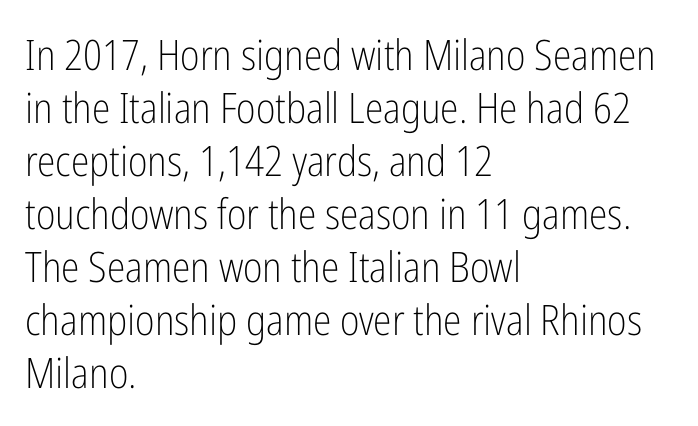
The image shows 42 px light, condensed sans-serif type, upright; set left-aligned, normal line spacing (1.26x), normal letter spacing, not underlined; low stroke contrast and a medium x-height.
